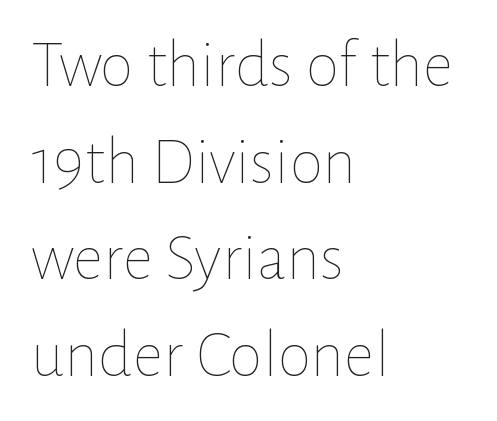
The image shows 68 px thin type, upright; set left-aligned, normal line spacing (1.42x), normal letter spacing, not underlined; low stroke contrast and a medium x-height.
